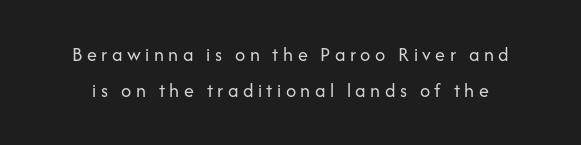
{"italic": "no", "bold": "no", "underline": "no", "line_spacing_ratio": 1.79, "letter_spacing": "wide", "letter_spacing_em": 0.22, "glyph_px": 20}
